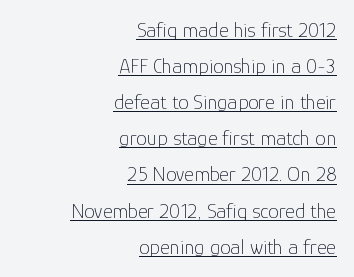
The gaps between neighbouring characters are ordinary and unremarkable. Layout note: lines flush right. Weight class: somewhere from thin through regular. When letters stand straight like this, we call the style roman or upright. Underlined type.
